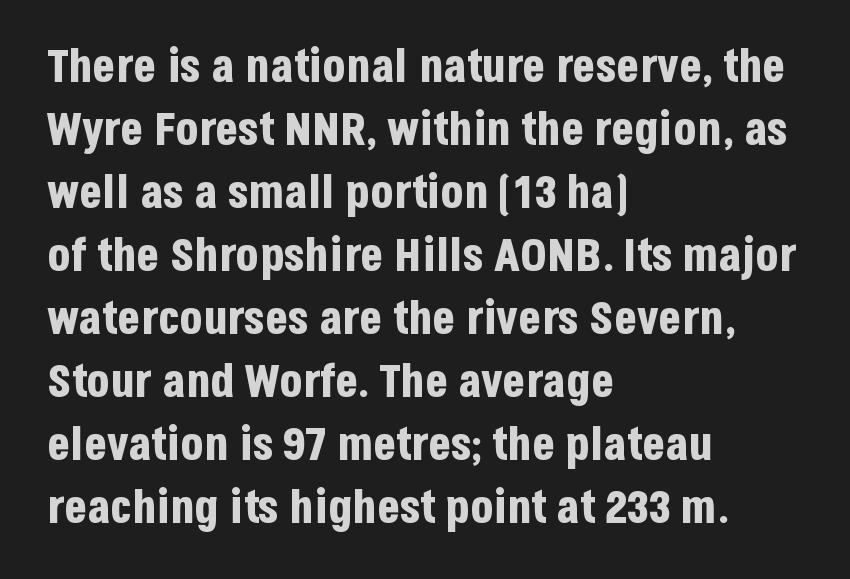
{"serif": "no", "italic": "no", "bold": "yes", "weight": "bold", "width": "condensed", "stroke_contrast": "low", "x_height": "large", "monospaced": "no", "underline": "no", "align": "left", "line_spacing": "normal", "line_spacing_ratio": 1.34, "letter_spacing": "normal", "letter_spacing_em": 0.0, "glyph_px": 47}
